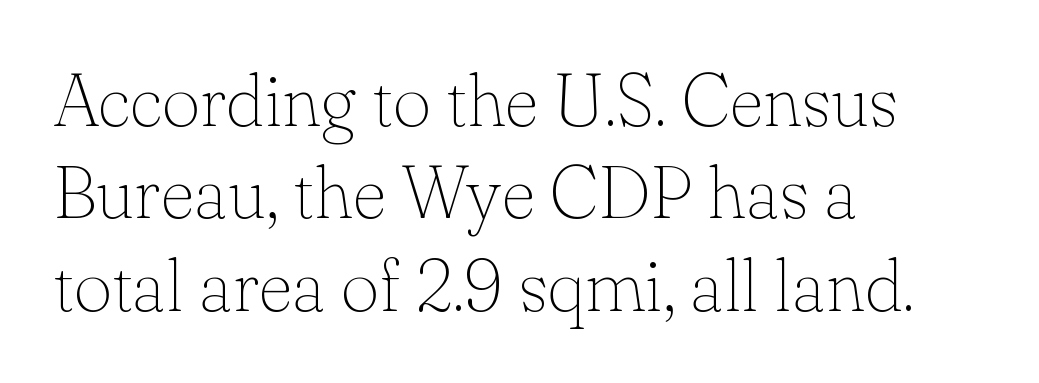
Q: Is the text bold? A: No.
Q: Is the text italic (slanted)? A: No, it is upright.
Q: Is the typeface a serif or a sans-serif typeface? A: Serif.
Q: Is the text underlined? A: No.
Q: How is the paragraph aligned? A: Left-aligned.
Q: Is the spacing between letters normal or unusually wide? A: Normal.
Q: Is the spacing between lines tight, normal or loose? A: Normal.
Q: Width (condensed, normal, or wide)? A: Normal.
Q: Stroke contrast? A: Low.
Q: x-height? A: Small.
Q: Monospaced? A: No.
